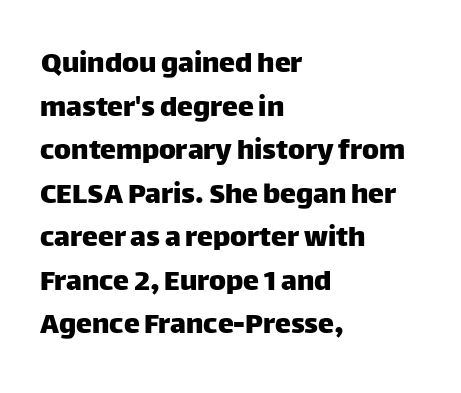
The image shows 32 px sans-serif type, upright; set left-aligned, normal line spacing (1.36x), normal letter spacing, not underlined; low stroke contrast and a large x-height.
